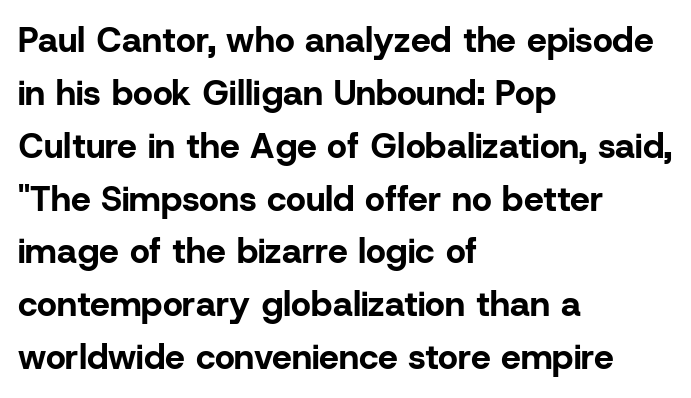
Q: Is the text bold? A: Yes.
Q: Is the text italic (slanted)? A: No, it is upright.
Q: Is the typeface a serif or a sans-serif typeface? A: Sans-serif.
Q: Is the text underlined? A: No.
Q: How is the paragraph aligned? A: Left-aligned.
Q: Is the spacing between letters normal or unusually wide? A: Normal.
Q: Is the spacing between lines tight, normal or loose? A: Normal.
Q: Width (condensed, normal, or wide)? A: Normal.
Q: Stroke contrast? A: Low.
Q: x-height? A: Medium.
Q: Monospaced? A: No.
